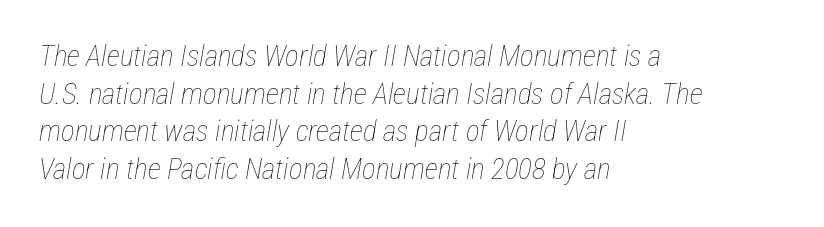
{"italic": "yes", "lean": "right", "slant_degrees": 12, "bold": "no", "weight": "thin", "width": "condensed", "stroke_contrast": "low", "x_height": "medium", "monospaced": "no", "underline": "no", "align": "left", "line_spacing": "normal", "line_spacing_ratio": 1.3, "letter_spacing": "normal", "letter_spacing_em": 0.0, "glyph_px": 29}
